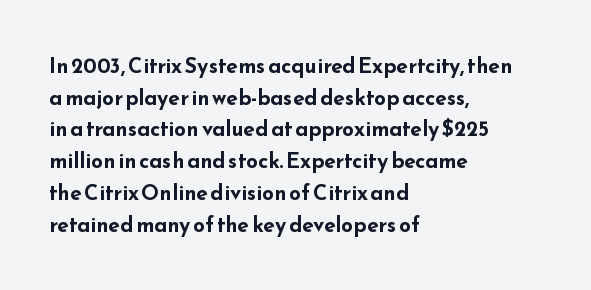
This is roman type, the default non-slanted kind. Observe the ordinary spacing: letters are neighbours, not strangers. The space between consecutive lines is moderate. Leftover space on each line is placed entirely after the last word. The string is rendered with underlining switched off. What weight is shown? A full bold with thick strokes.
